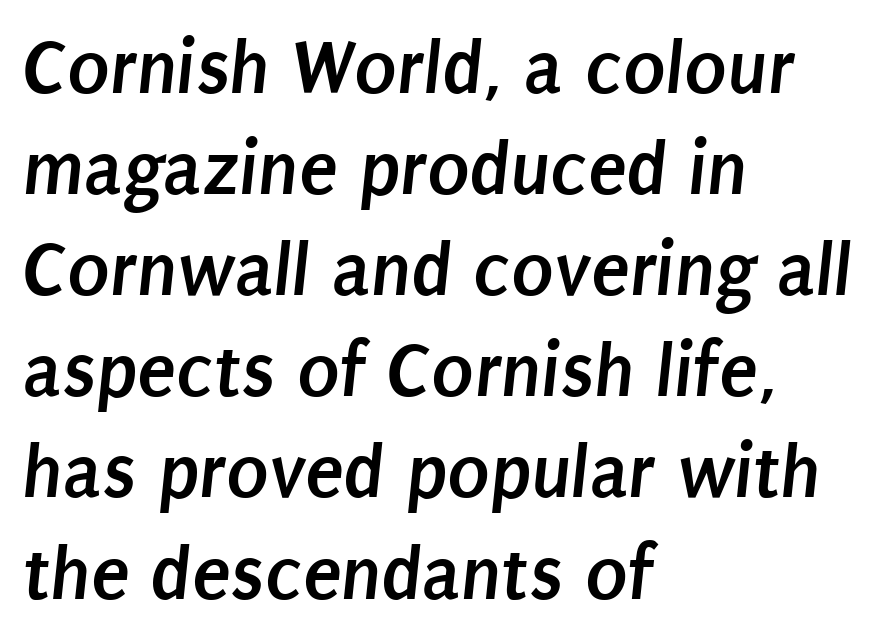
Pretty heavy lettering here — definitely bold. This is sans-serif lettering, the kind often seen on screens and signage. A typesetter would call this zero additional tracking. Nobody drew a line under any word here. Notice how descenders clear the ascenders below comfortably — that's standard leading. Each letter keeps its own natural width here, so spacing adapts to shape.
